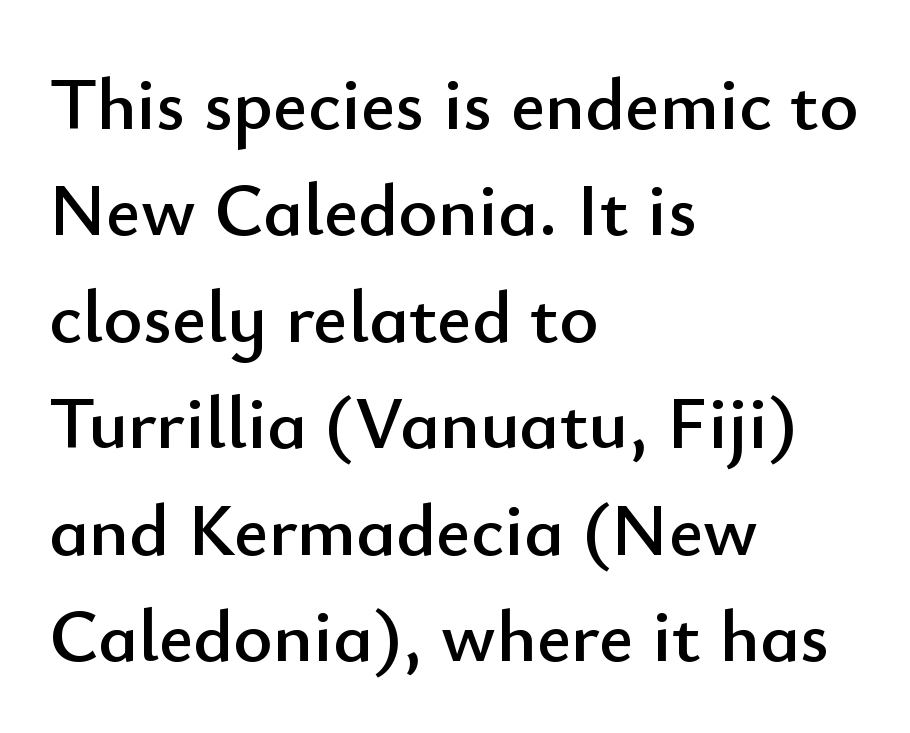
Q: Is the text italic (slanted)? A: No, it is upright.
Q: Is the typeface a serif or a sans-serif typeface? A: Sans-serif.
Q: Is the text underlined? A: No.
Q: How is the paragraph aligned? A: Left-aligned.
Q: Is the spacing between letters normal or unusually wide? A: Normal.
Q: Is the spacing between lines tight, normal or loose? A: Normal.
Q: Width (condensed, normal, or wide)? A: Normal.
Q: Stroke contrast? A: Low.
Q: x-height? A: Small.
Q: Monospaced? A: No.
